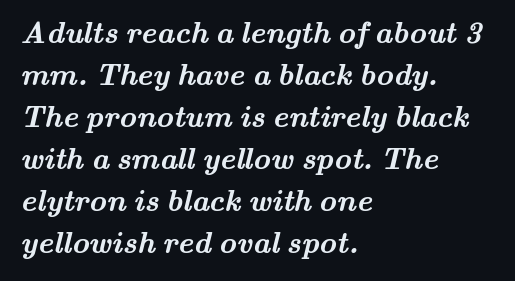
This sample has the flowing, uneven cadence of proportional lettering. This sample keeps an unexceptional amount of space between lines. This is heavy type, rendered in bold. The designer went with a serif here, giving each stem small feet. The typesetter chose a ragged-right arrangement here. Only glyphs here, with clear space below each row.
